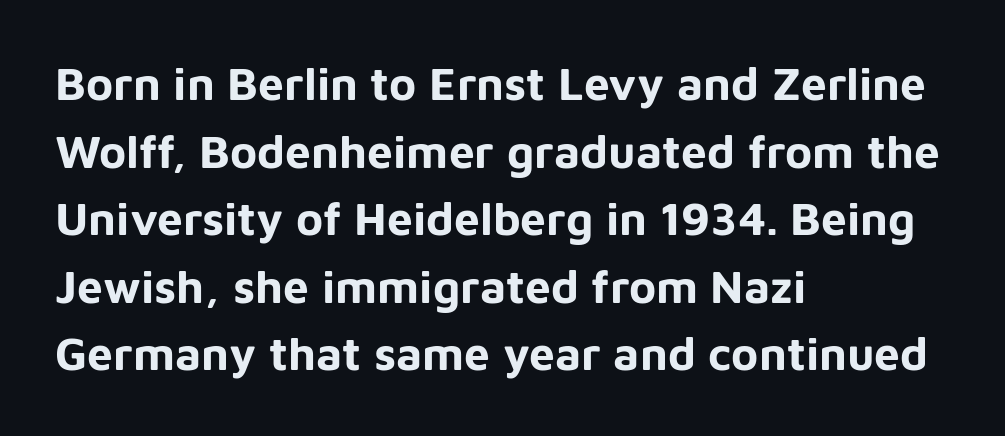
Q: Is the text bold? A: Yes.
Q: Is the text italic (slanted)? A: No, it is upright.
Q: Is the typeface a serif or a sans-serif typeface? A: Sans-serif.
Q: Is the text underlined? A: No.
Q: How is the paragraph aligned? A: Left-aligned.
Q: Is the spacing between letters normal or unusually wide? A: Normal.
Q: Is the spacing between lines tight, normal or loose? A: Normal.
Q: Width (condensed, normal, or wide)? A: Normal.
Q: Stroke contrast? A: Low.
Q: x-height? A: Medium.
Q: Monospaced? A: No.
